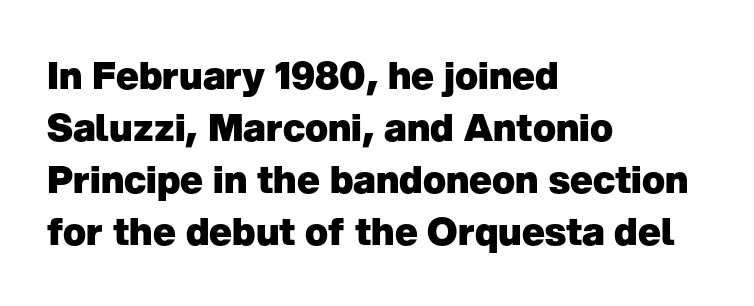
The image shows 38 px heavy sans-serif type, upright; set left-aligned, normal line spacing (1.37x), normal letter spacing, not underlined; low stroke contrast and a medium x-height.
